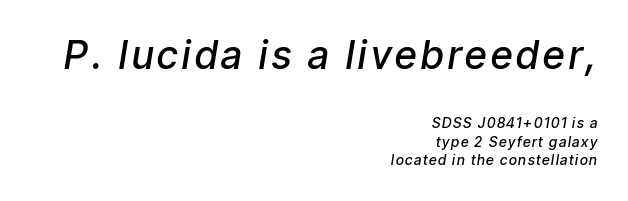
The image shows 39 px semibold, condensed type, italic (leaning right); set right-aligned, normal line spacing (1.33x), not underlined; the first (top) block is 2.79x larger; low stroke contrast and a medium x-height.
